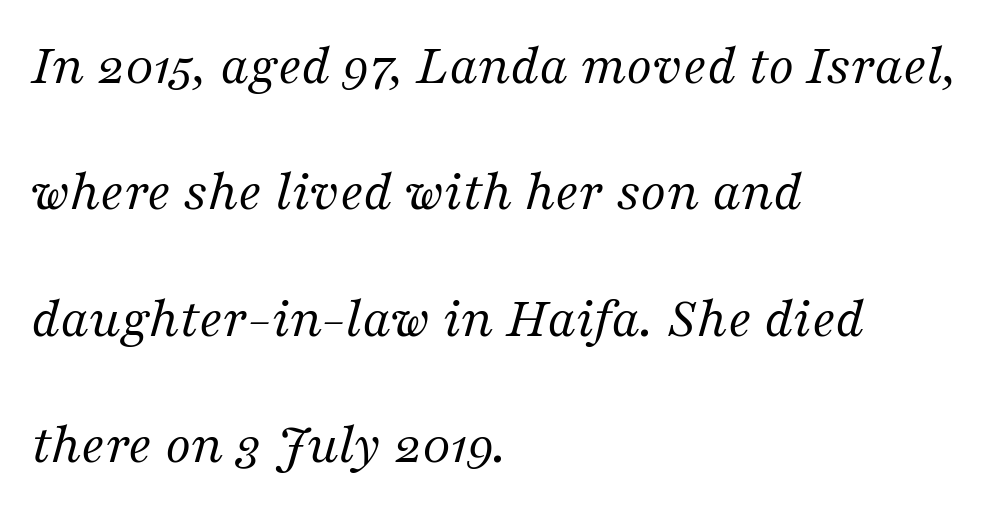
Look at the bottom of the vertical strokes: they flare into serifs here. Line spacing here is loose. Each stroke keeps to a modest, everyday thickness or less. Honestly, the letter spacing is just normal — you wouldn't notice it. The passage shown is typed in a proportional face where columns would drift.
